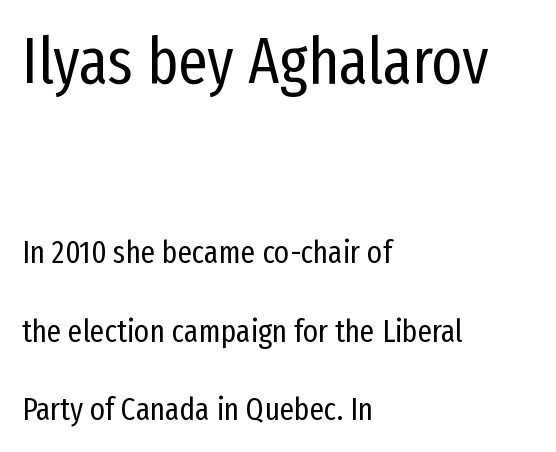
The image shows 65 px regular-weight, condensed sans-serif type, upright; set left-aligned, loose line spacing (2.45x), normal letter spacing, not underlined; the first (top) block is 2.03x larger; low stroke contrast and a medium x-height.
